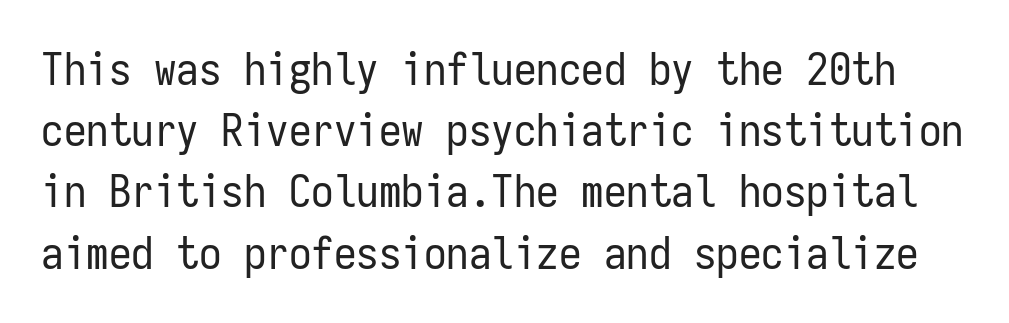
Q: Is the text bold? A: No.
Q: Is the text italic (slanted)? A: No, it is upright.
Q: Is the typeface a serif or a sans-serif typeface? A: Sans-serif.
Q: Is the text underlined? A: No.
Q: Is the spacing between letters normal or unusually wide? A: Normal.
Q: Is the spacing between lines tight, normal or loose? A: Normal.
Q: Width (condensed, normal, or wide)? A: Condensed.
Q: Stroke contrast? A: Low.
Q: x-height? A: Medium.
Q: Monospaced? A: Yes.
